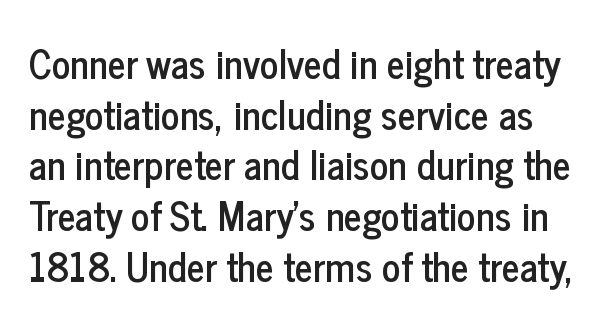
Posture: vertical. No word sits above an underline. Note: no serifs on the glyphs. Words appear dense and cohesive because spacing is normal.
